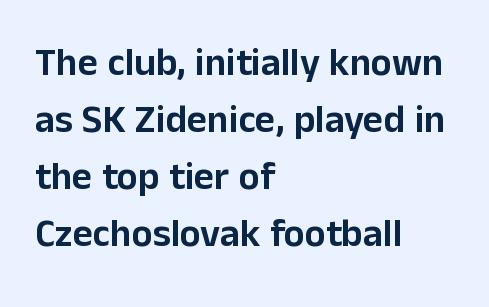
The image shows 39 px sans-serif type, upright; set left-aligned, normal line spacing (1.46x), normal letter spacing, not underlined; low stroke contrast and a medium x-height.
